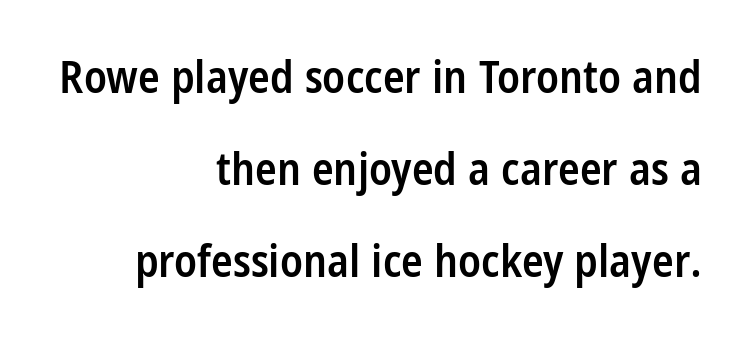
Posture: straight, roman, zero tilt. These lines stack with their right ends in a neat column. These lines carry some extra weight — a demibold, not a full bold. These lines are composed in type without serifs. In terms of letterspacing, this is plain default setting. Leading is clearly above the norm, producing a sparse column.
